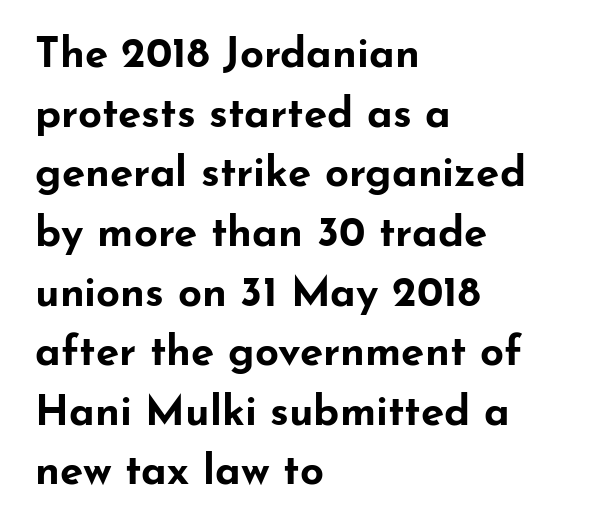
The image shows 42 px bold, wide sans-serif type, upright; set left-aligned, normal line spacing (1.42x), normal letter spacing, not underlined; low stroke contrast and a small x-height.
